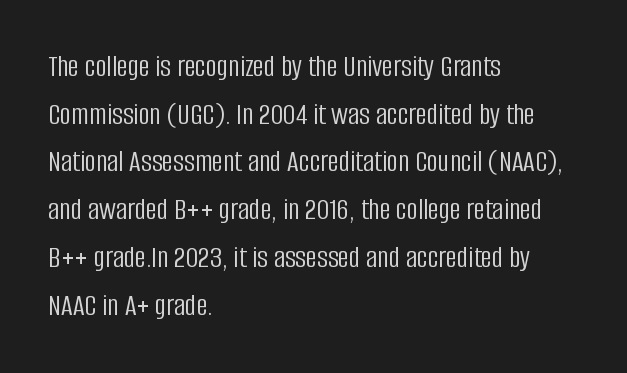
{"serif": "no", "italic": "no", "bold": "no", "weight": "light", "width": "condensed", "stroke_contrast": "low", "x_height": "large", "monospaced": "no", "underline": "no", "align": "left", "line_spacing": "normal", "line_spacing_ratio": 1.54, "letter_spacing": "normal", "letter_spacing_em": 0.0, "glyph_px": 31}
